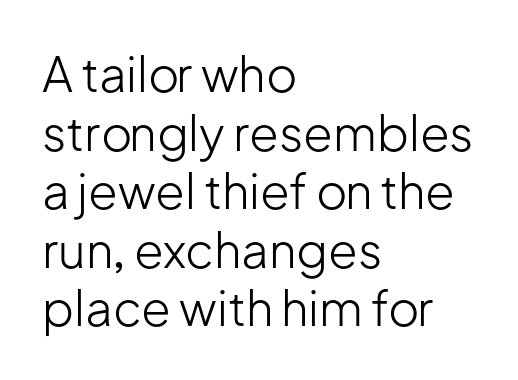
Short note: letters normally spaced. The passage shown is not bold in any degree. Looks like regular typesetting: each glyph gets only the width it needs. A typesetter would label this face a sans.
